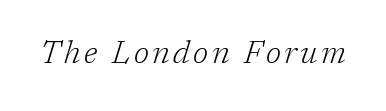
{"serif": "yes", "italic": "yes", "lean": "right", "slant_degrees": 17, "bold": "no", "weight": "light", "width": "normal", "stroke_contrast": "low", "x_height": "medium", "monospaced": "no", "underline": "no", "glyph_px": 32}
